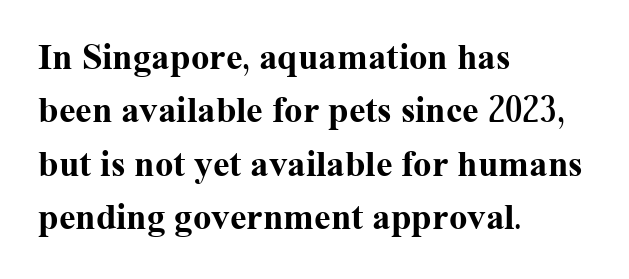
Q: Is the text bold? A: Yes.
Q: Is the text italic (slanted)? A: No, it is upright.
Q: Is the typeface a serif or a sans-serif typeface? A: Serif.
Q: Is the text underlined? A: No.
Q: How is the paragraph aligned? A: Left-aligned.
Q: Is the spacing between letters normal or unusually wide? A: Normal.
Q: Is the spacing between lines tight, normal or loose? A: Normal.
Q: Width (condensed, normal, or wide)? A: Normal.
Q: Stroke contrast? A: Medium.
Q: x-height? A: Medium.
Q: Monospaced? A: No.
